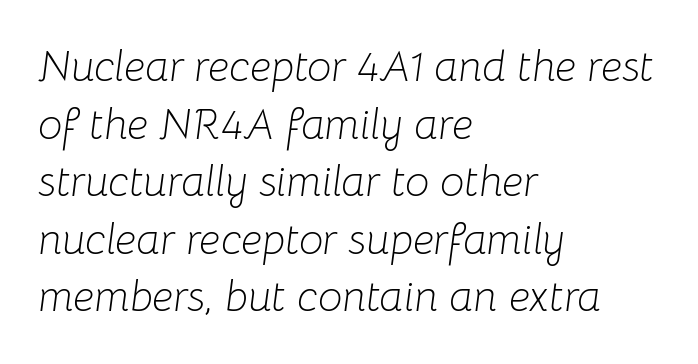
Proportional: the letters do not fall into vertical columns. Counters stay open thanks to moderate or lighter strokes. A normal amount of white space separates one row of letters from the next. Has an underline been added? It has not. Emphasis-style slanted type is in use.
